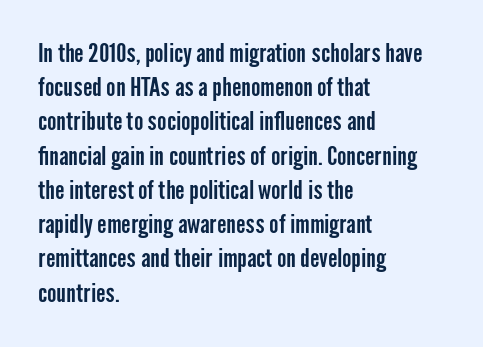
The image shows 25 px text type, upright; set left-aligned, normal line spacing (1.37x), normal letter spacing, not underlined.
